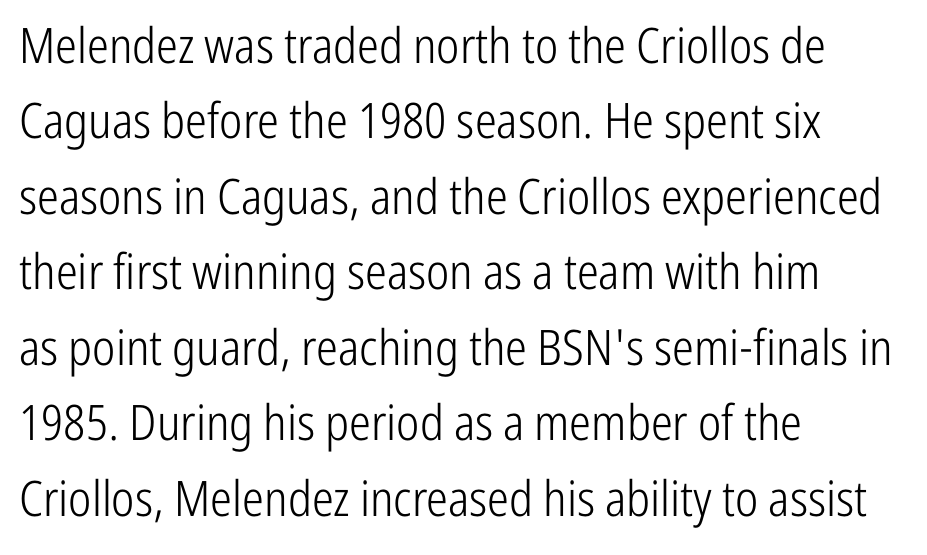
Typeset ragged right — the left edge is the straight one. No heavy texture on the line: the type isn't bold. The rendering uses natural spacing where letterforms have individual widths. Look at the bottom of the vertical strokes: they stop flat, with no serifs. Clear beneath every line of the passage. The rendering keeps characters at their native spacing.
